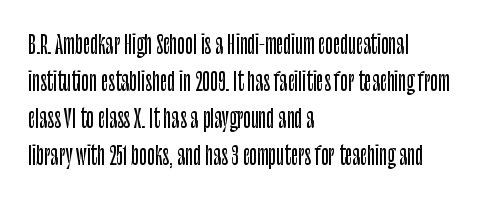
The image shows 25 px text type, upright; set left-aligned, normal line spacing (1.48x), normal letter spacing, not underlined.
